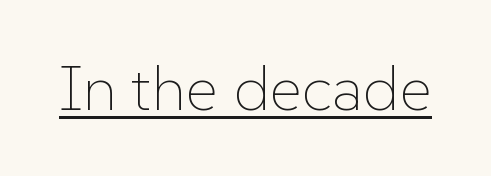
Each letter keeps its own natural width here, so spacing adapts to shape. Check the space under the baseline: a stroke is drawn there. This sample uses an upright cut, with every glyph sitting square on the baseline. Each stroke keeps to a modest, everyday thickness or less. You could call the tracking neutral — neither tight nor loose.
